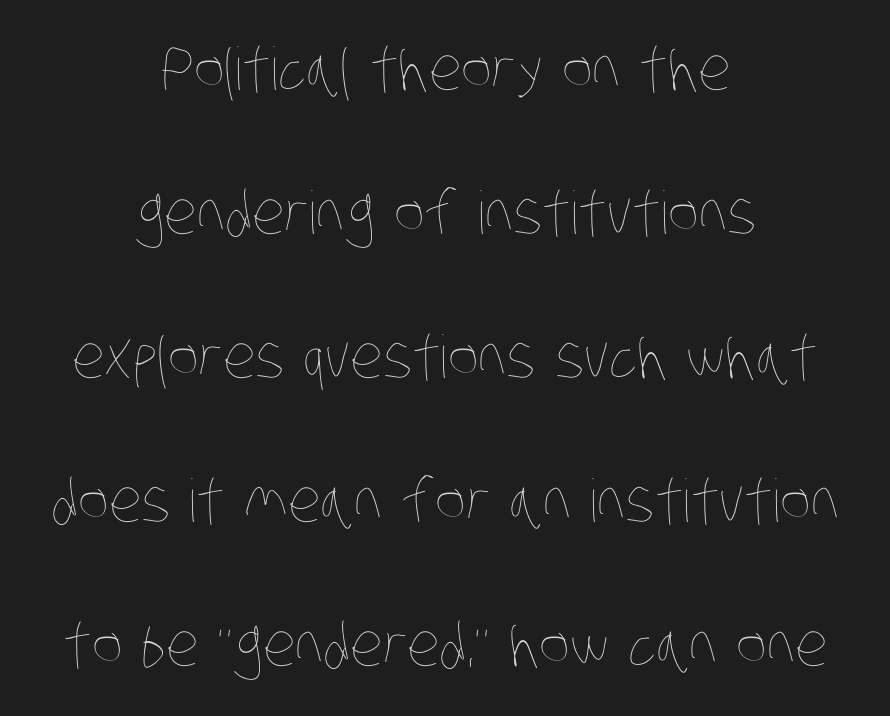
Q: Is the text bold? A: No.
Q: Is the text underlined? A: No.
Q: How is the paragraph aligned? A: Centered.
Q: Is the spacing between letters normal or unusually wide? A: Normal.
Q: Is the spacing between lines tight, normal or loose? A: Loose.
Q: Width (condensed, normal, or wide)? A: Condensed.
Q: Stroke contrast? A: Low.
Q: x-height? A: Large.
Q: Monospaced? A: No.
